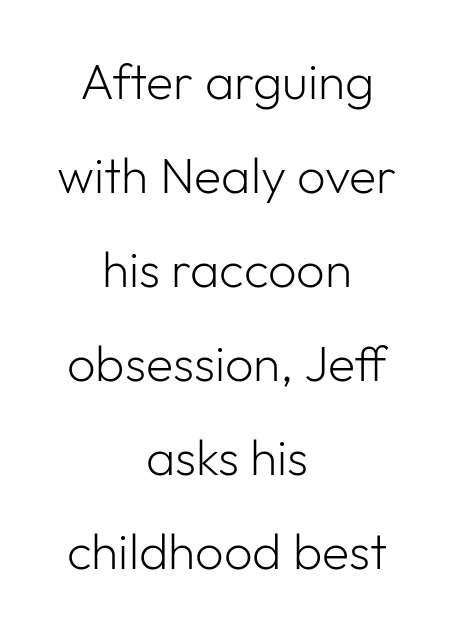
The string is rendered with underlining switched off. Here the designer chose a conventional face with non-uniform glyph widths. No feet cap the strokes, marking this as sans-serif type. The gaps between neighbouring characters are ordinary and unremarkable. Posture: vertical.
